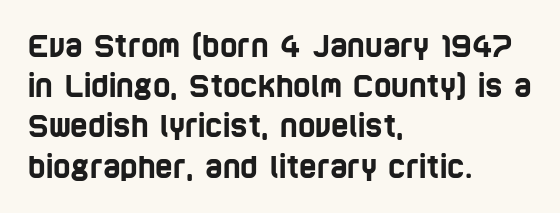
{"serif": "no", "width": "condensed", "stroke_contrast": "low", "x_height": "large", "monospaced": "no", "underline": "no", "align": "left", "line_spacing": "normal", "line_spacing_ratio": 1.34, "letter_spacing": "normal", "letter_spacing_em": 0.0, "glyph_px": 30}
